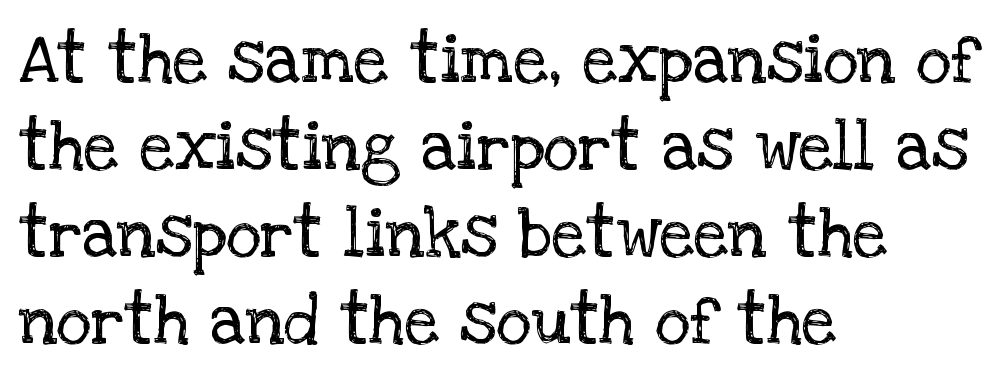
A serif font was chosen for this passage. Weight class: somewhere from thin through regular. This is the regular roman posture of the typeface. A typesetter would call this zero additional tracking.
